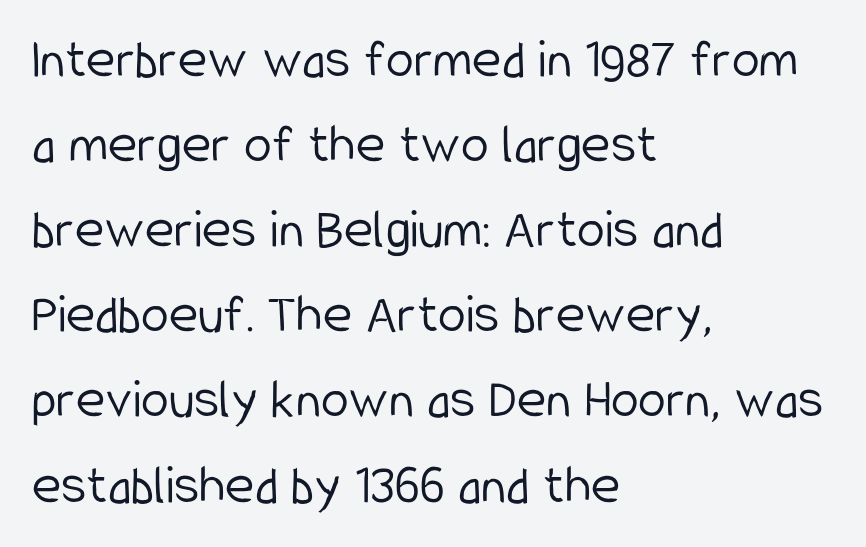
The image shows 56 px light, condensed sans-serif type, upright; set left-aligned, normal line spacing (1.52x), normal letter spacing, not underlined; low stroke contrast and a medium x-height.
